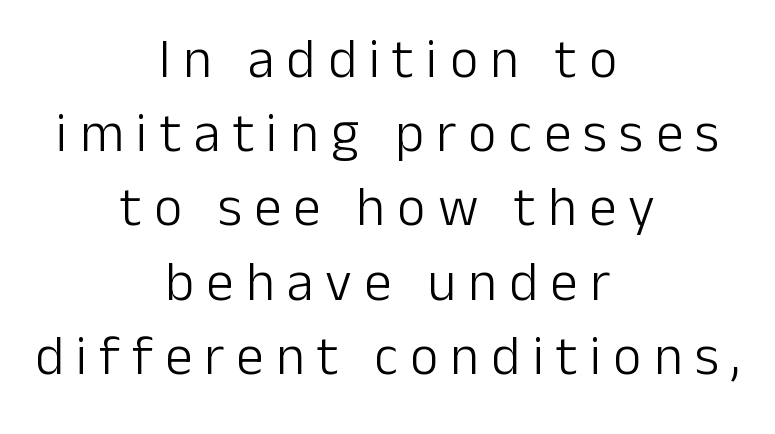
Q: Is the text bold? A: No.
Q: Is the text italic (slanted)? A: No, it is upright.
Q: Is the typeface a serif or a sans-serif typeface? A: Sans-serif.
Q: Is the text underlined? A: No.
Q: How is the paragraph aligned? A: Centered.
Q: Is the spacing between letters normal or unusually wide? A: Unusually wide.
Q: Is the spacing between lines tight, normal or loose? A: Normal.
Q: Width (condensed, normal, or wide)? A: Normal.
Q: Stroke contrast? A: Low.
Q: x-height? A: Medium.
Q: Monospaced? A: No.
